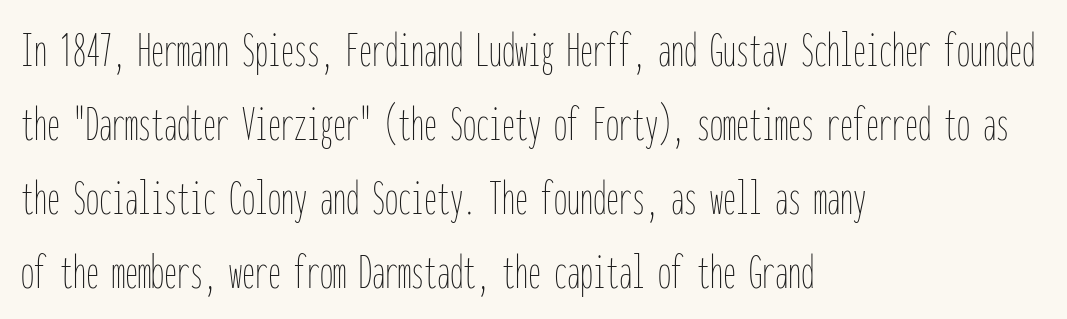
Q: Is the text bold? A: No.
Q: Is the text italic (slanted)? A: No, it is upright.
Q: Is the text underlined? A: No.
Q: How is the paragraph aligned? A: Left-aligned.
Q: Is the spacing between letters normal or unusually wide? A: Normal.
Q: Is the spacing between lines tight, normal or loose? A: Normal.
Q: Width (condensed, normal, or wide)? A: Condensed.
Q: Stroke contrast? A: Low.
Q: x-height? A: Medium.
Q: Monospaced? A: Yes.
